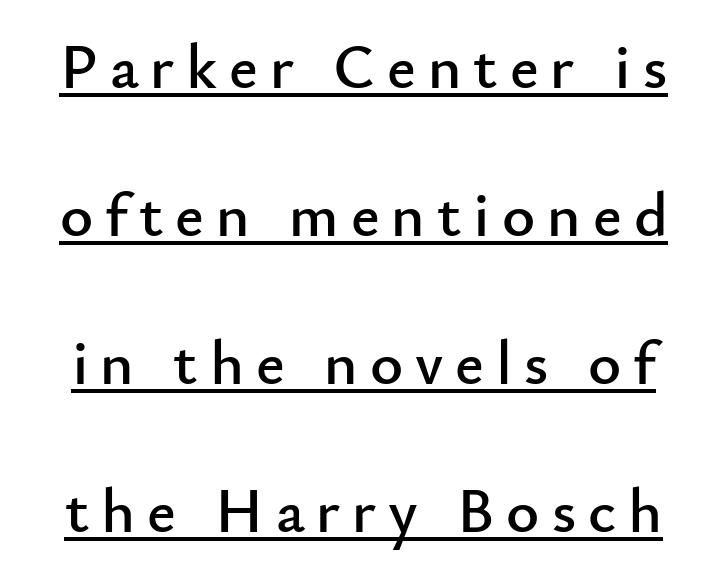
Honestly, the rows look like they've been pulled way apart. Think of a printed novel: that variable character pitch is what you see here. You can tell from the bare stems that sans-serif type was used. Underlining? Definitely there. A typesetter would mark this as roman, not italic.
